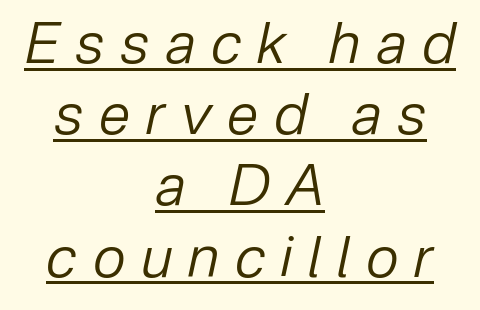
{"italic": "yes", "lean": "right", "slant_degrees": 12, "bold": "no", "weight": "regular", "width": "normal", "stroke_contrast": "low", "x_height": "medium", "monospaced": "no", "underline": "yes", "align": "center", "line_spacing": "normal", "line_spacing_ratio": 1.25, "letter_spacing": "wide", "letter_spacing_em": 0.28, "glyph_px": 57}
